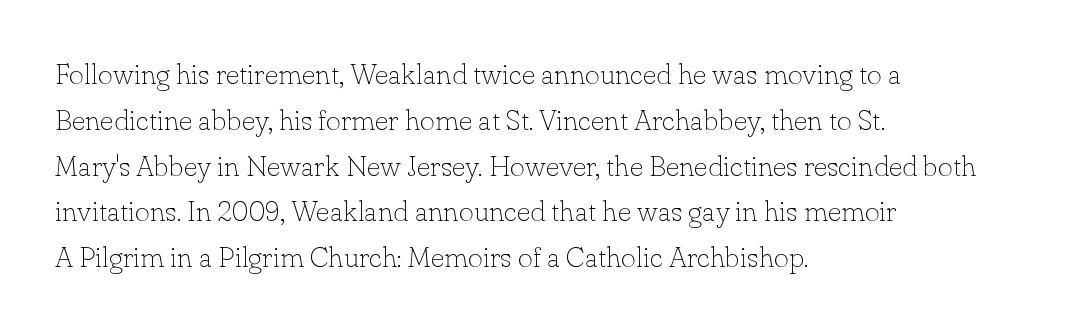
Q: Is the text bold? A: No.
Q: Is the text italic (slanted)? A: No, it is upright.
Q: Is the typeface a serif or a sans-serif typeface? A: Serif.
Q: Is the text underlined? A: No.
Q: How is the paragraph aligned? A: Left-aligned.
Q: Is the spacing between letters normal or unusually wide? A: Normal.
Q: Is the spacing between lines tight, normal or loose? A: Normal.
Q: Width (condensed, normal, or wide)? A: Normal.
Q: Stroke contrast? A: Low.
Q: x-height? A: Small.
Q: Monospaced? A: No.
